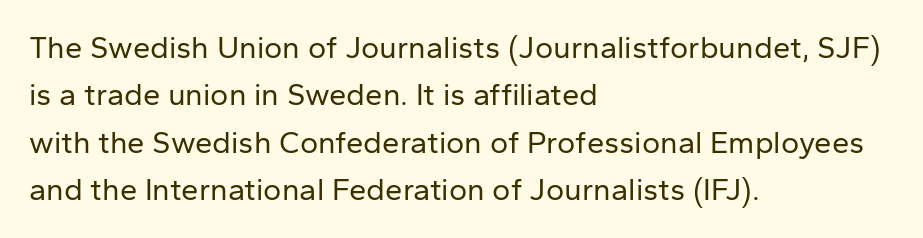
Q: Is the text bold? A: No.
Q: Is the text italic (slanted)? A: No, it is upright.
Q: Is the typeface a serif or a sans-serif typeface? A: Sans-serif.
Q: Is the text underlined? A: No.
Q: How is the paragraph aligned? A: Left-aligned.
Q: Is the spacing between letters normal or unusually wide? A: Normal.
Q: Is the spacing between lines tight, normal or loose? A: Normal.
Q: Width (condensed, normal, or wide)? A: Normal.
Q: Stroke contrast? A: Low.
Q: x-height? A: Medium.
Q: Monospaced? A: No.
